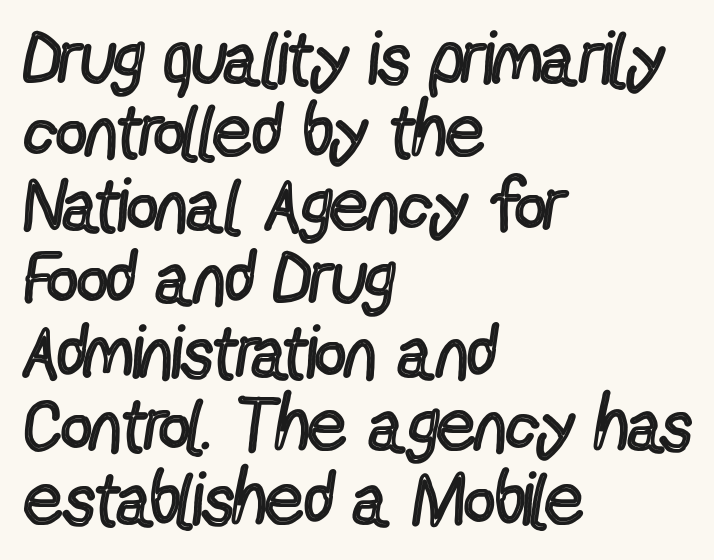
Q: Is the text bold? A: No.
Q: Is the typeface a serif or a sans-serif typeface? A: Sans-serif.
Q: Is the text underlined? A: No.
Q: How is the paragraph aligned? A: Left-aligned.
Q: Is the spacing between letters normal or unusually wide? A: Normal.
Q: Is the spacing between lines tight, normal or loose? A: Tight.
Q: Width (condensed, normal, or wide)? A: Condensed.
Q: x-height? A: Medium.
Q: Monospaced? A: No.
